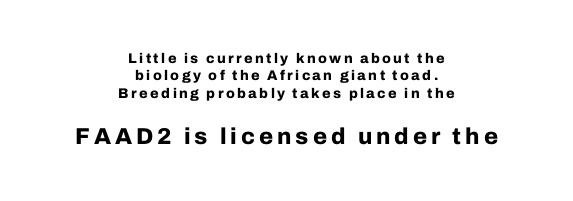
Q: Is the text bold? A: Yes.
Q: Is the text italic (slanted)? A: No, it is upright.
Q: Is the text underlined? A: No.
Q: How is the paragraph aligned? A: Centered.
Q: Is the spacing between lines tight, normal or loose? A: Normal.
Q: Which block of text is set in a larger size, the first (top) or the second (bottom)? A: The second (bottom) one.
